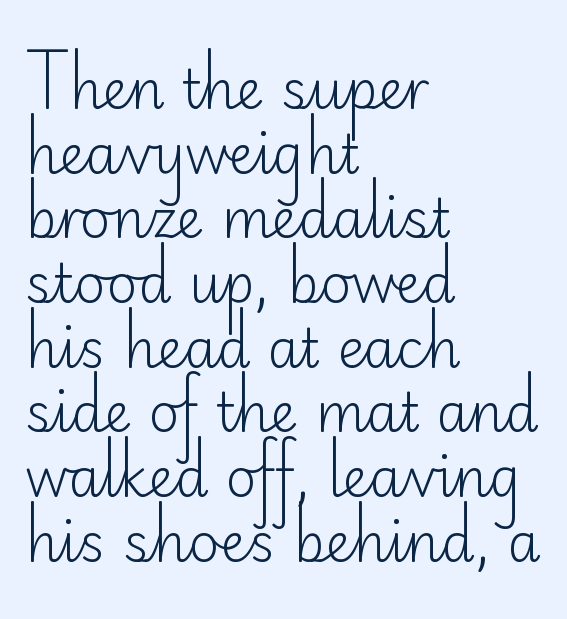
Q: Is the text bold? A: No.
Q: Is the text italic (slanted)? A: No, it is upright.
Q: Is the typeface a serif or a sans-serif typeface? A: Sans-serif.
Q: Is the text underlined? A: No.
Q: How is the paragraph aligned? A: Left-aligned.
Q: Is the spacing between letters normal or unusually wide? A: Normal.
Q: Width (condensed, normal, or wide)? A: Normal.
Q: Stroke contrast? A: Low.
Q: x-height? A: Small.
Q: Monospaced? A: No.
